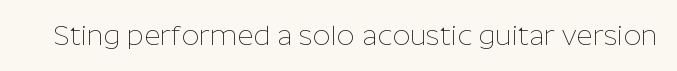
The image shows 28 px thin sans-serif type, upright; set normal letter spacing, not underlined; low stroke contrast and a medium x-height.
